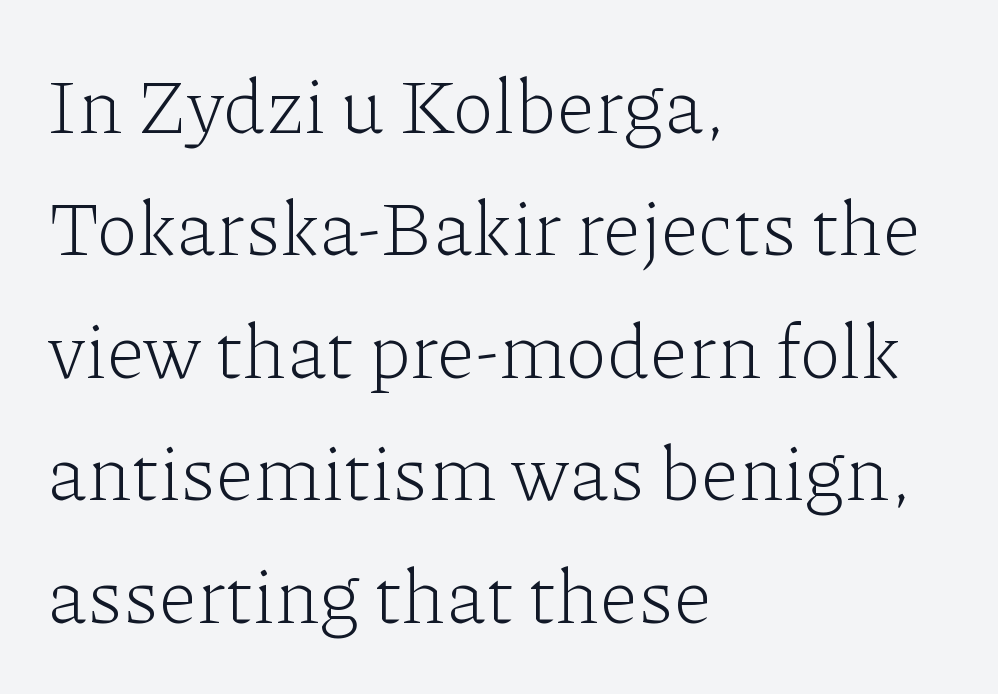
Q: Is the text bold? A: No.
Q: Is the text italic (slanted)? A: No, it is upright.
Q: Is the typeface a serif or a sans-serif typeface? A: Serif.
Q: Is the text underlined? A: No.
Q: How is the paragraph aligned? A: Left-aligned.
Q: Is the spacing between letters normal or unusually wide? A: Normal.
Q: Is the spacing between lines tight, normal or loose? A: Normal.
Q: Width (condensed, normal, or wide)? A: Normal.
Q: Stroke contrast? A: Low.
Q: x-height? A: Medium.
Q: Monospaced? A: No.
